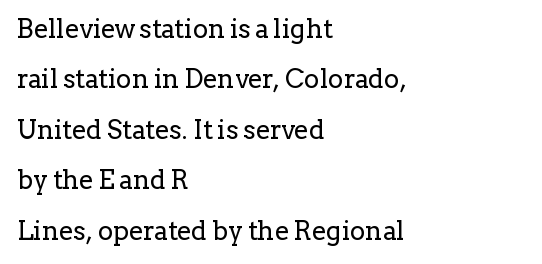
Q: Is the text bold? A: No.
Q: Is the text italic (slanted)? A: No, it is upright.
Q: Is the text underlined? A: No.
Q: How is the paragraph aligned? A: Left-aligned.
Q: Is the spacing between letters normal or unusually wide? A: Normal.
Q: Is the spacing between lines tight, normal or loose? A: Loose.
